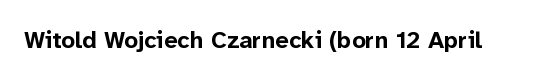
Q: Is the text bold? A: Yes.
Q: Is the text italic (slanted)? A: No, it is upright.
Q: Is the text underlined? A: No.
Q: Is the spacing between letters normal or unusually wide? A: Normal.
